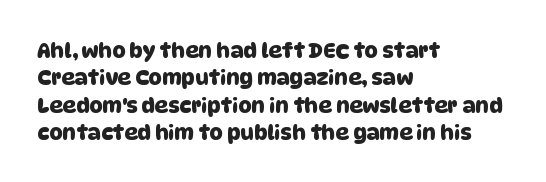
Any mark beneath the type? The region is blank. The vertical gap from one line to the next is medium. Compared with typical body copy, the letter spacing here is the same. The compositor pushed each line to the left boundary.
